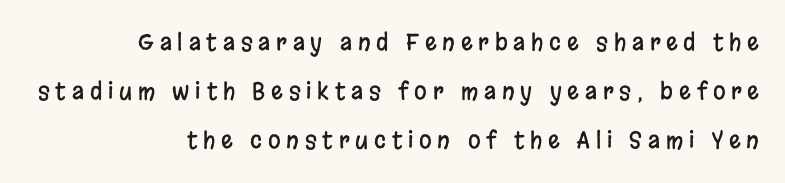
Q: Is the text italic (slanted)? A: No, it is upright.
Q: Is the text underlined? A: No.
Q: How is the paragraph aligned? A: Right-aligned.
Q: Is the spacing between letters normal or unusually wide? A: Unusually wide.
Q: Is the spacing between lines tight, normal or loose? A: Loose.
